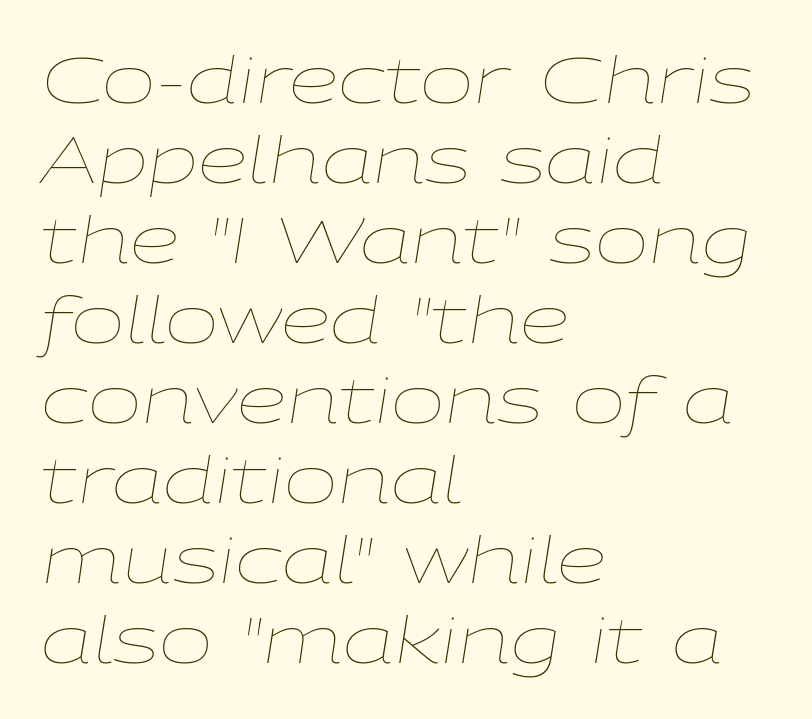
Q: Is the text bold? A: No.
Q: Is the text italic (slanted)? A: Yes, it leans right by about 9 degrees.
Q: Is the text underlined? A: No.
Q: How is the paragraph aligned? A: Left-aligned.
Q: Is the spacing between letters normal or unusually wide? A: Normal.
Q: Is the spacing between lines tight, normal or loose? A: Normal.
Q: Width (condensed, normal, or wide)? A: Wide.
Q: Stroke contrast? A: Low.
Q: x-height? A: Medium.
Q: Monospaced? A: No.
